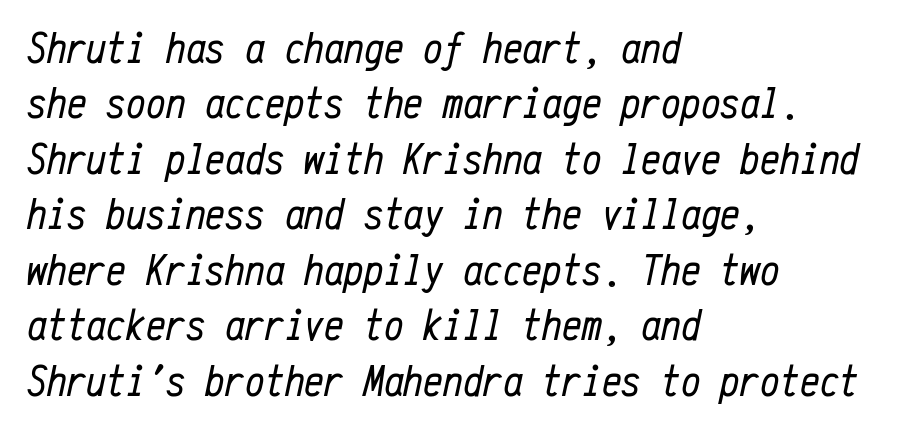
Horizontally, the lines are justified to the leading edge only. Note the uniform advance width — an 'i' takes as much space as an 'm'. Designer's note — italics engaged. A bare baseline throughout the passage. Is the stroke heavy? The answer is a plain regular-or-lighter.
